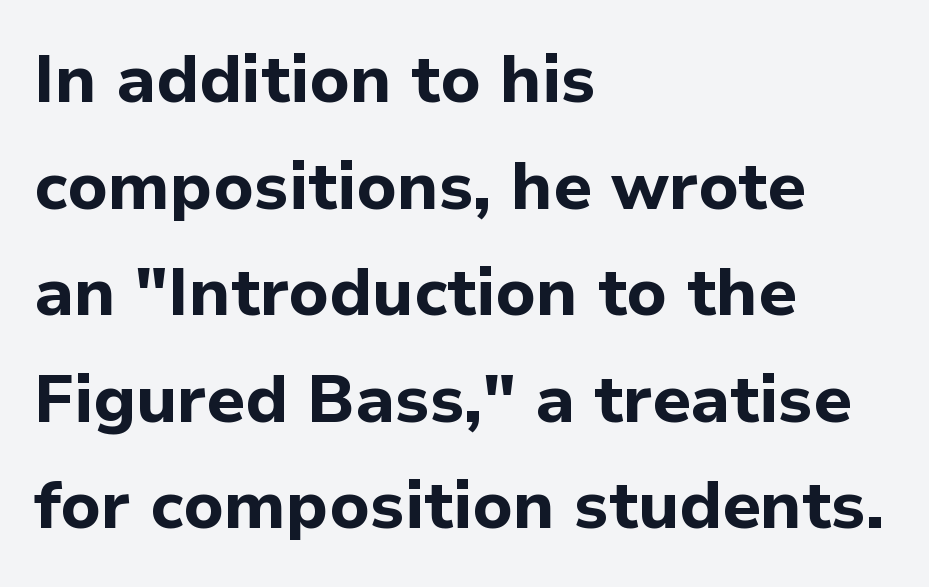
Q: Is the text bold? A: Yes.
Q: Is the text italic (slanted)? A: No, it is upright.
Q: Is the typeface a serif or a sans-serif typeface? A: Sans-serif.
Q: Is the text underlined? A: No.
Q: How is the paragraph aligned? A: Left-aligned.
Q: Is the spacing between letters normal or unusually wide? A: Normal.
Q: Is the spacing between lines tight, normal or loose? A: Normal.
Q: Width (condensed, normal, or wide)? A: Normal.
Q: Stroke contrast? A: Low.
Q: x-height? A: Medium.
Q: Monospaced? A: No.
